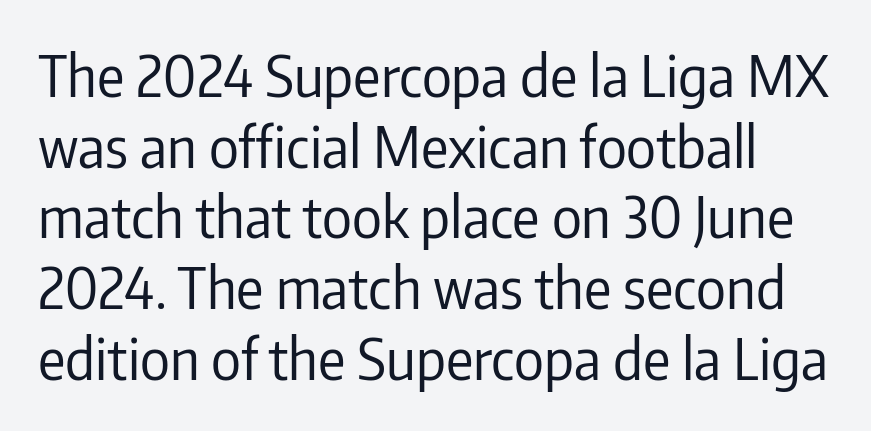
Q: Is the text bold? A: No.
Q: Is the text italic (slanted)? A: No, it is upright.
Q: Is the typeface a serif or a sans-serif typeface? A: Sans-serif.
Q: Is the text underlined? A: No.
Q: Is the spacing between letters normal or unusually wide? A: Normal.
Q: Width (condensed, normal, or wide)? A: Condensed.
Q: Stroke contrast? A: Low.
Q: x-height? A: Medium.
Q: Monospaced? A: No.
